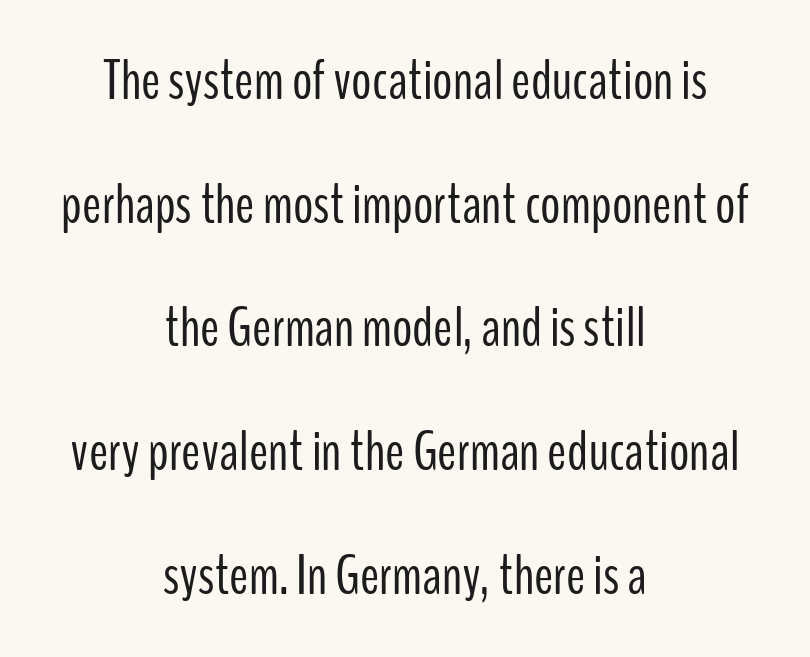
Q: Is the text bold? A: No.
Q: Is the text italic (slanted)? A: No, it is upright.
Q: Is the typeface a serif or a sans-serif typeface? A: Sans-serif.
Q: Is the text underlined? A: No.
Q: How is the paragraph aligned? A: Centered.
Q: Is the spacing between letters normal or unusually wide? A: Normal.
Q: Is the spacing between lines tight, normal or loose? A: Loose.
Q: Width (condensed, normal, or wide)? A: Condensed.
Q: Stroke contrast? A: Low.
Q: x-height? A: Medium.
Q: Monospaced? A: No.
